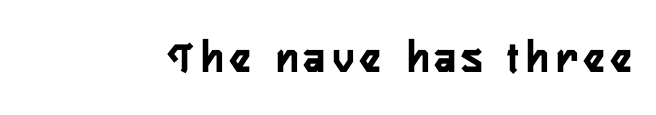
{"serif": "no", "italic": "no", "width": "condensed", "stroke_contrast": "low", "x_height": "medium", "monospaced": "no", "underline": "no", "glyph_px": 46}
